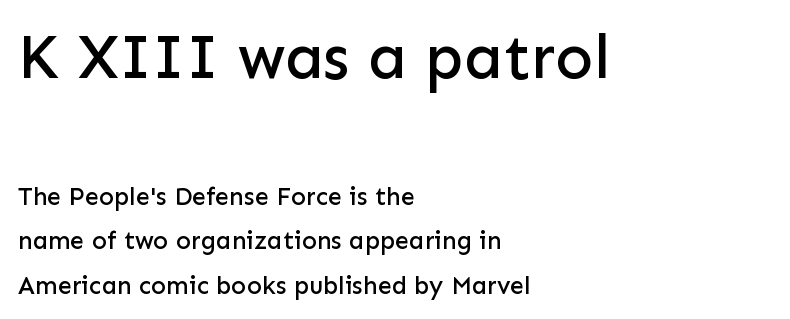
Every stem runs plumb, perpendicular to the baseline. Varying glyph widths throughout — classic text-font behaviour. Look at the tracking — it's just the regular setting, nothing added. Leftover space on each line is placed entirely after the last word. Reading top to bottom, the characters get smaller at the block break. Nobody drew a line under any word here.
